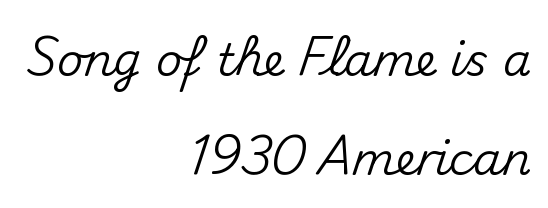
Q: Is the text italic (slanted)? A: Yes.
Q: Is the typeface a serif or a sans-serif typeface? A: Sans-serif.
Q: Is the text underlined? A: No.
Q: How is the paragraph aligned? A: Right-aligned.
Q: Is the spacing between letters normal or unusually wide? A: Normal.
Q: Is the spacing between lines tight, normal or loose? A: Loose.
Q: Width (condensed, normal, or wide)? A: Normal.
Q: Stroke contrast? A: Medium.
Q: x-height? A: Small.
Q: Monospaced? A: No.
